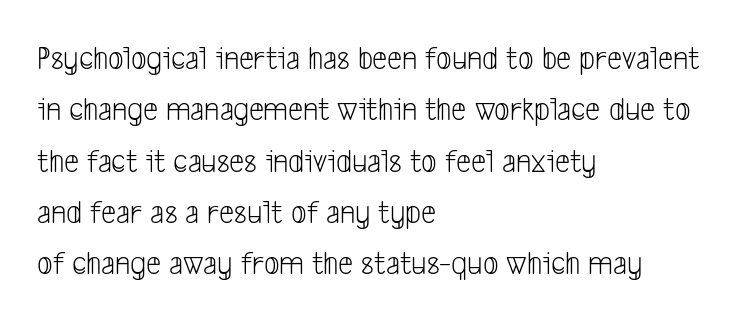
Q: Is the text bold? A: No.
Q: Is the typeface a serif or a sans-serif typeface? A: Sans-serif.
Q: Is the text underlined? A: No.
Q: How is the paragraph aligned? A: Left-aligned.
Q: Is the spacing between letters normal or unusually wide? A: Normal.
Q: Is the spacing between lines tight, normal or loose? A: Normal.
Q: Width (condensed, normal, or wide)? A: Condensed.
Q: Stroke contrast? A: Low.
Q: x-height? A: Medium.
Q: Monospaced? A: No.
